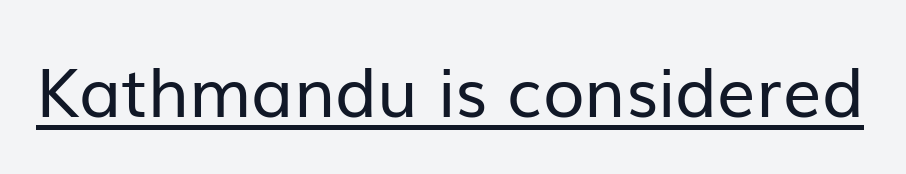
Q: Is the text bold? A: No.
Q: Is the text italic (slanted)? A: No, it is upright.
Q: Is the typeface a serif or a sans-serif typeface? A: Sans-serif.
Q: Is the text underlined? A: Yes.
Q: Is the spacing between letters normal or unusually wide? A: Normal.
Q: Width (condensed, normal, or wide)? A: Normal.
Q: Stroke contrast? A: Low.
Q: x-height? A: Medium.
Q: Monospaced? A: No.
